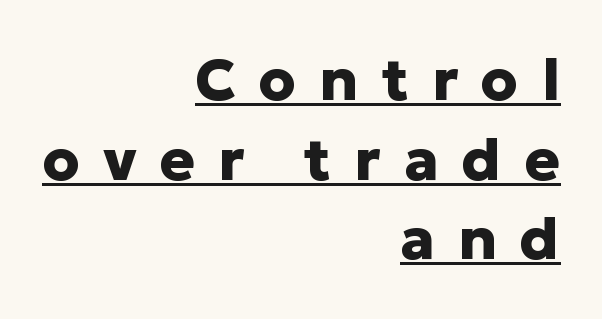
{"serif": "no", "italic": "no", "bold": "yes", "weight": "heavy", "width": "normal", "stroke_contrast": "low", "x_height": "medium", "monospaced": "no", "underline": "yes", "align": "right", "line_spacing": "normal", "line_spacing_ratio": 1.35, "letter_spacing": "wide", "letter_spacing_em": 0.39, "glyph_px": 59}
